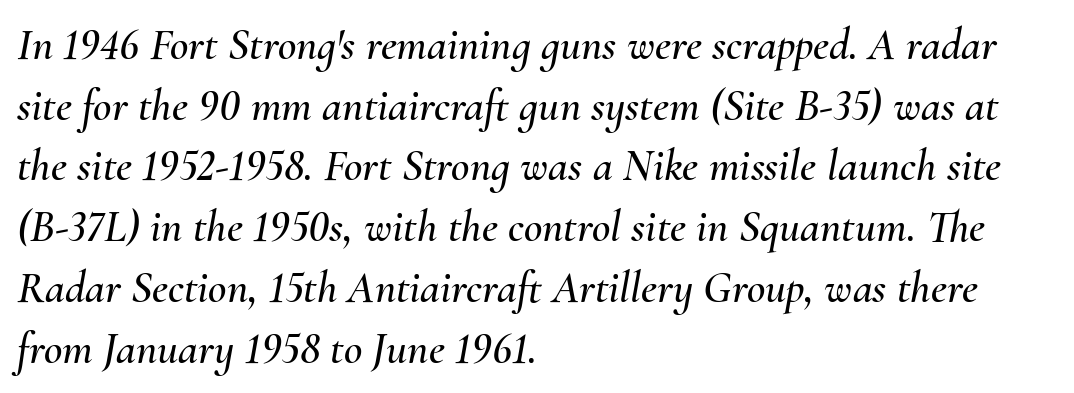
{"italic": "yes", "lean": "right", "slant_degrees": 10, "width": "normal", "stroke_contrast": "medium", "x_height": "small", "monospaced": "no", "underline": "no", "align": "left", "line_spacing": "normal", "line_spacing_ratio": 1.35, "letter_spacing": "normal", "letter_spacing_em": 0.0, "glyph_px": 45}
